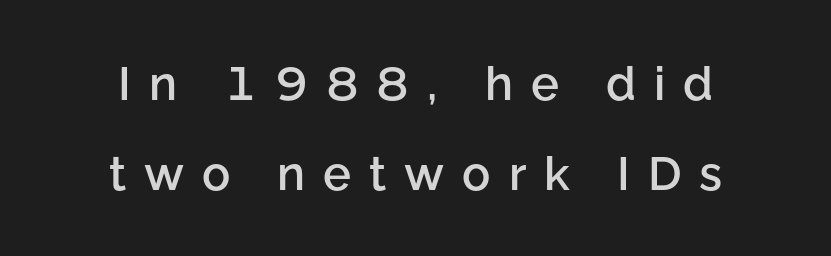
{"serif": "no", "italic": "no", "bold": "semi", "weight": "semibold", "width": "normal", "stroke_contrast": "low", "x_height": "medium", "monospaced": "no", "underline": "no", "line_spacing": "loose", "line_spacing_ratio": 1.91, "letter_spacing": "wide", "letter_spacing_em": 0.38, "glyph_px": 47}
